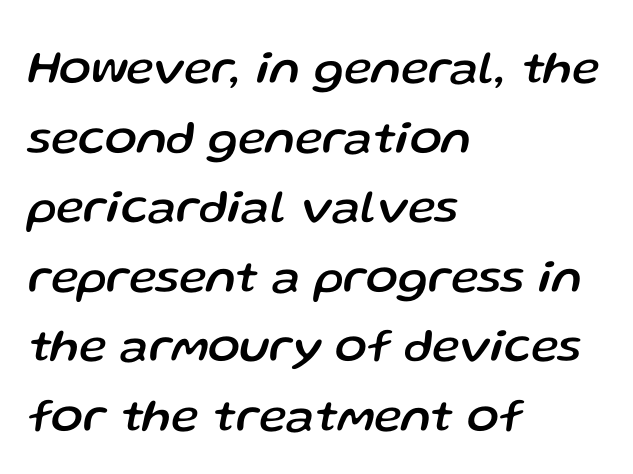
Observe the ordinary spacing: letters are neighbours, not strangers. Reading down the block, your eye returns to a fixed left position each line. Characters are canted at an angle relative to the baseline's perpendicular. Type without underlining.
